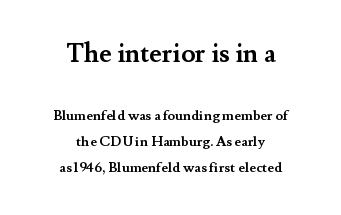
{"italic": "no", "bold": "yes", "underline": "no", "align": "center", "line_spacing_ratio": 1.86, "letter_spacing": "normal", "letter_spacing_em": 0.0, "larger_block": "first", "size_ratio": 1.86, "glyph_px": 26}
